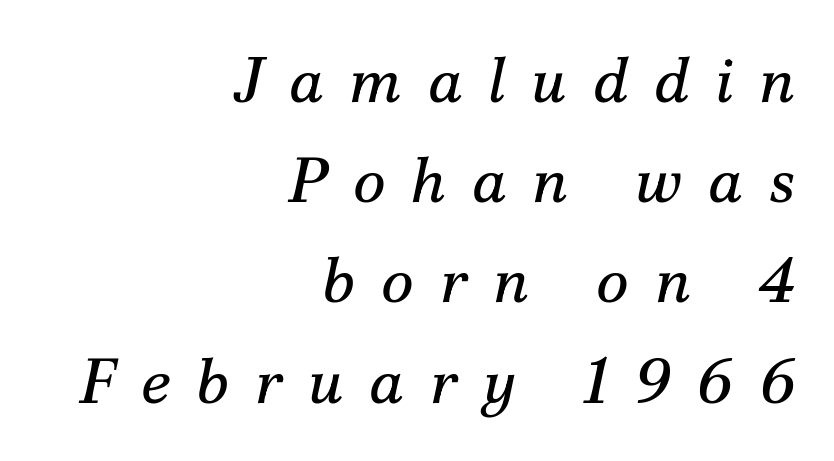
The image shows 63 px regular-weight serif type, italic (leaning right); set right-aligned, normal line spacing (1.59x), unusually wide letter spacing (+0.41 em), not underlined; medium stroke contrast and a small x-height.
